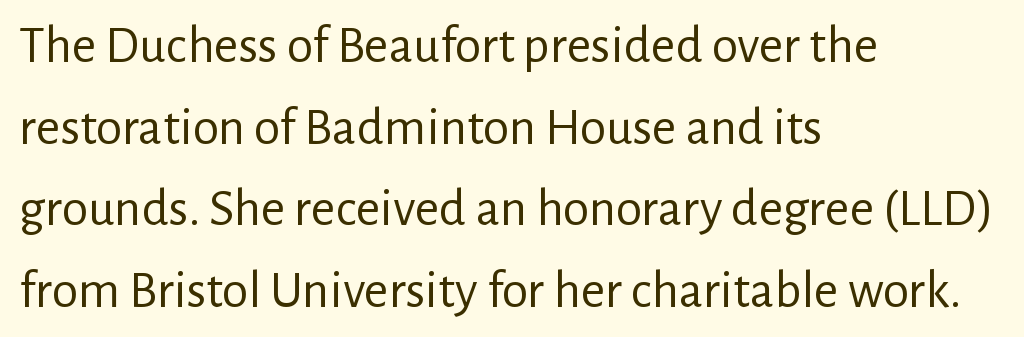
Q: Is the text bold? A: No.
Q: Is the text italic (slanted)? A: No, it is upright.
Q: Is the typeface a serif or a sans-serif typeface? A: Sans-serif.
Q: Is the text underlined? A: No.
Q: How is the paragraph aligned? A: Left-aligned.
Q: Is the spacing between letters normal or unusually wide? A: Normal.
Q: Is the spacing between lines tight, normal or loose? A: Normal.
Q: Width (condensed, normal, or wide)? A: Normal.
Q: Stroke contrast? A: Low.
Q: x-height? A: Medium.
Q: Monospaced? A: No.
